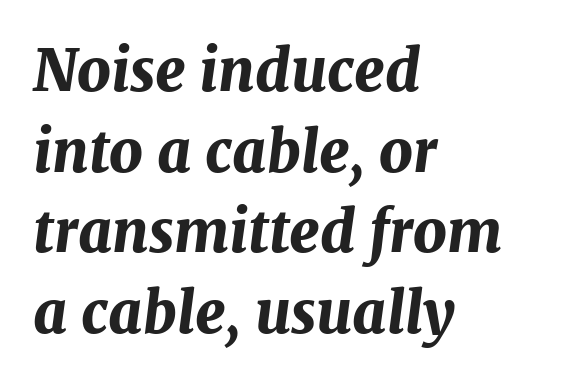
Q: Is the text bold? A: Yes.
Q: Is the text italic (slanted)? A: Yes, it leans right by about 7 degrees.
Q: Is the text underlined? A: No.
Q: How is the paragraph aligned? A: Left-aligned.
Q: Is the spacing between letters normal or unusually wide? A: Normal.
Q: Is the spacing between lines tight, normal or loose? A: Normal.
Q: Width (condensed, normal, or wide)? A: Normal.
Q: Stroke contrast? A: Medium.
Q: x-height? A: Medium.
Q: Monospaced? A: No.
